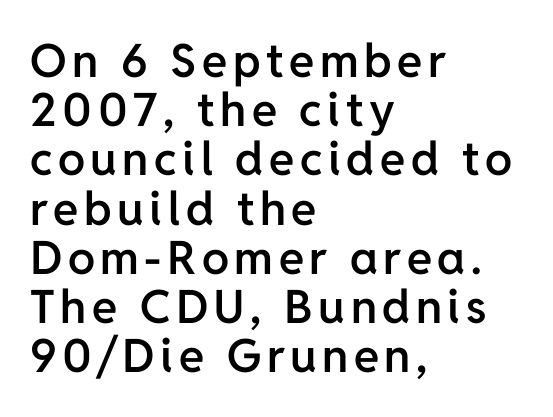
{"serif": "no", "italic": "no", "bold": "semi", "weight": "semibold", "width": "normal", "stroke_contrast": "low", "x_height": "medium", "monospaced": "no", "underline": "no", "align": "left", "line_spacing": "tight", "line_spacing_ratio": 1.07, "glyph_px": 46}
